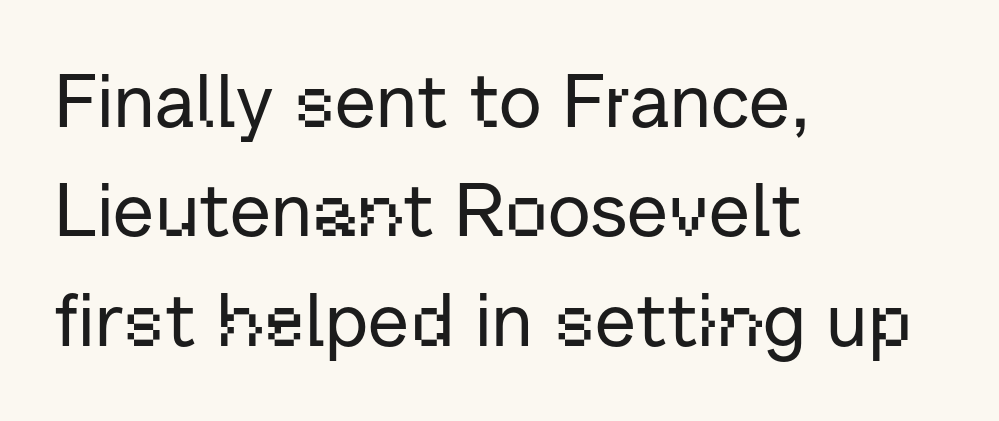
The image shows 75 px sans-serif type, upright; set left-aligned, normal line spacing (1.46x), normal letter spacing, not underlined; low stroke contrast and a medium x-height.
